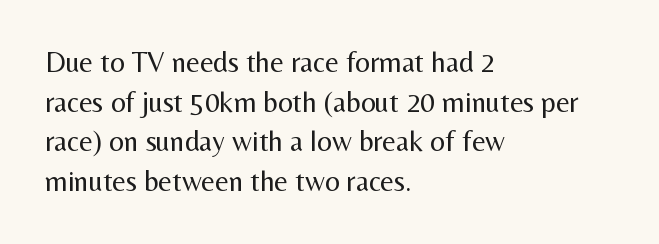
Think of a printed novel: that variable character pitch is what you see here. The words here are not underlined. A normal amount of white space separates one row of letters from the next. Is this a heavy cut? Hardly; it is regular or lighter. Italic? Not at all — the glyphs are vertical. A typesetter would call this zero additional tracking.
